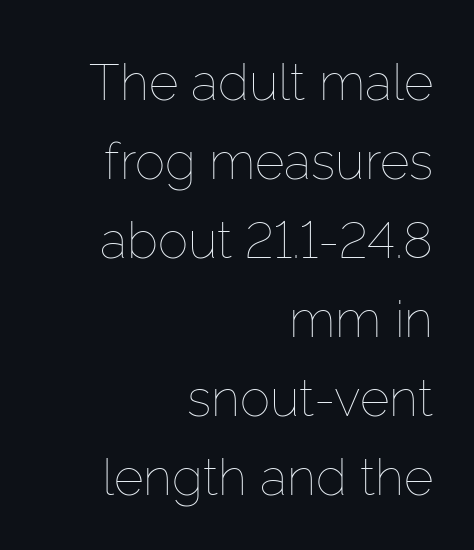
Posture: upright roman. Is this a heavy cut? Hardly; it is regular or lighter. What stands out about the letter spacing? Nothing — it is the standard amount. Line endings align vertically; line beginnings do not. Is this a fixed-width face? No — the glyphs have proportional, varying widths.
